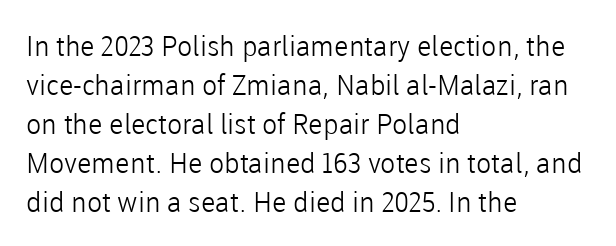
The image shows 28 px light sans-serif type, upright; set left-aligned, normal line spacing (1.39x), normal letter spacing, not underlined; low stroke contrast and a medium x-height.
